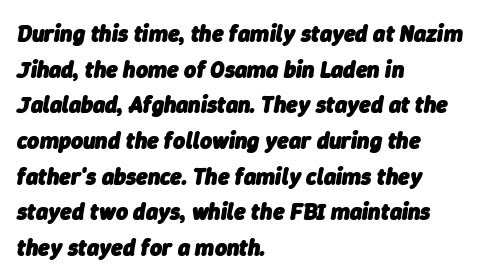
Q: Is the text bold? A: Yes.
Q: Is the text italic (slanted)? A: Yes, it leans right by about 9 degrees.
Q: Is the text underlined? A: No.
Q: How is the paragraph aligned? A: Left-aligned.
Q: Is the spacing between letters normal or unusually wide? A: Normal.
Q: Is the spacing between lines tight, normal or loose? A: Normal.
